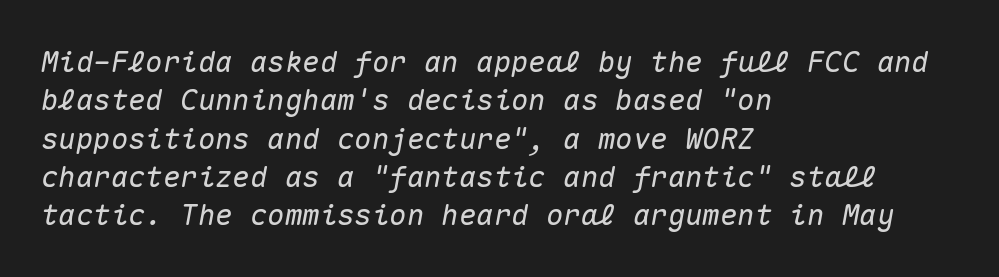
This sample has the even, mechanical cadence of fixed-width lettering. Only glyphs here, with clear space below each row. Each new line begins a customary step beneath the previous one. The rendering anchors every line to the left-hand side.
